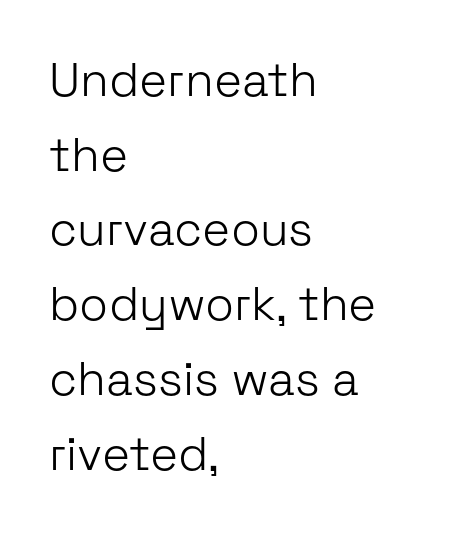
Q: Is the text bold? A: No.
Q: Is the text italic (slanted)? A: No, it is upright.
Q: Is the typeface a serif or a sans-serif typeface? A: Sans-serif.
Q: Is the text underlined? A: No.
Q: How is the paragraph aligned? A: Left-aligned.
Q: Is the spacing between letters normal or unusually wide? A: Normal.
Q: Is the spacing between lines tight, normal or loose? A: Normal.
Q: Width (condensed, normal, or wide)? A: Normal.
Q: Stroke contrast? A: Low.
Q: x-height? A: Medium.
Q: Monospaced? A: No.
